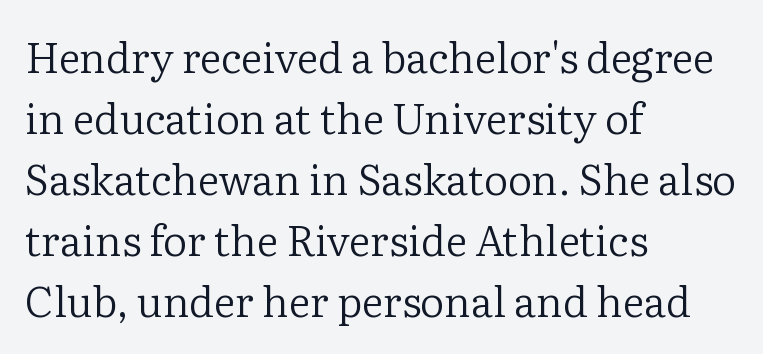
Q: Is the text bold? A: No.
Q: Is the text italic (slanted)? A: No, it is upright.
Q: Is the typeface a serif or a sans-serif typeface? A: Serif.
Q: Is the text underlined? A: No.
Q: How is the paragraph aligned? A: Left-aligned.
Q: Is the spacing between letters normal or unusually wide? A: Normal.
Q: Is the spacing between lines tight, normal or loose? A: Normal.
Q: Width (condensed, normal, or wide)? A: Normal.
Q: Stroke contrast? A: Low.
Q: x-height? A: Medium.
Q: Monospaced? A: No.
